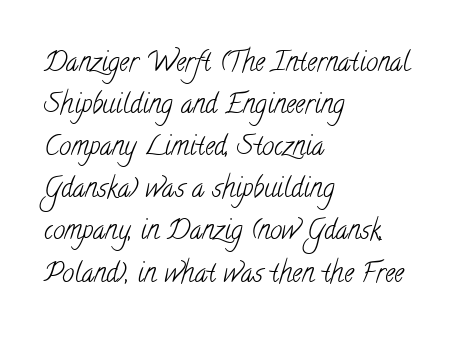
The compositor pushed each line to the left boundary. Summary of vertical rhythm: regular, with standard interline spacing. Honestly, there is no underline to notice here at all. Heft: none added — not bold.
